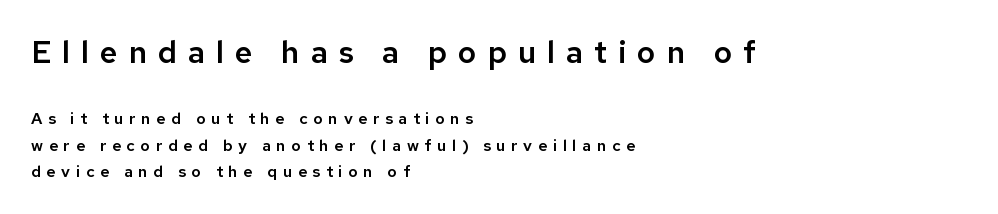
The image shows 31 px sans-serif type, upright; set left-aligned, normal line spacing (1.66x), unusually wide letter spacing (+0.35 em), not underlined; the first (top) block is 1.94x larger; low stroke contrast and a medium x-height.
